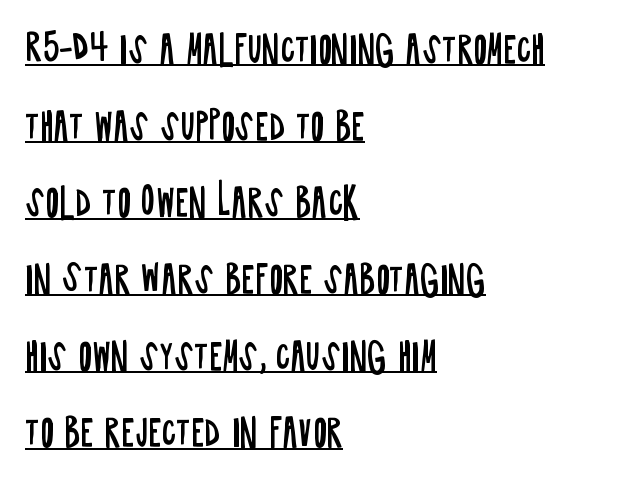
Tracking here is standard; glyphs follow each other at the usual distance. These lines are set flush left with a ragged right edge. You can tell it's not italic because the verticals are truly vertical. A typesetter would call this proportional, since set widths differ per character. No feet cap the strokes, marking this as sans-serif type. The passage shown is not bold in any degree.
